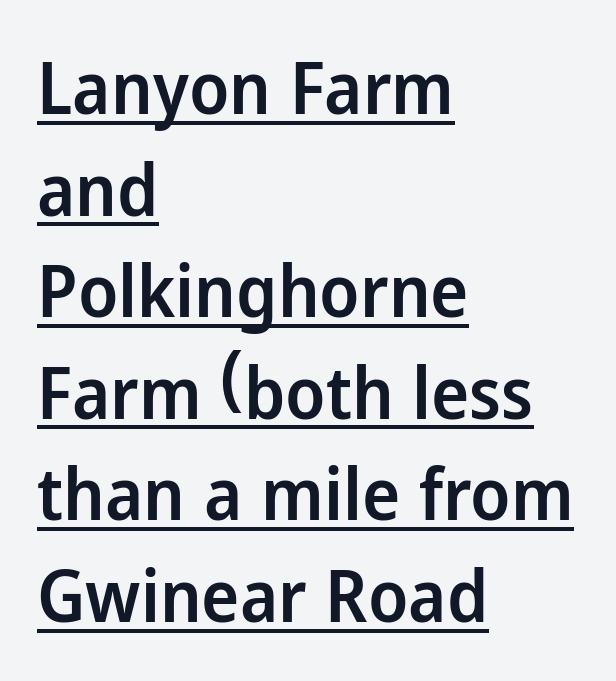
Does a line run under the words? Yes, clearly. Slightly chunky letters — semibold, I'd say, not full bold. The face used here is proportionally spaced, like ordinary book or web type. Tracking here is standard; glyphs follow each other at the usual distance.
